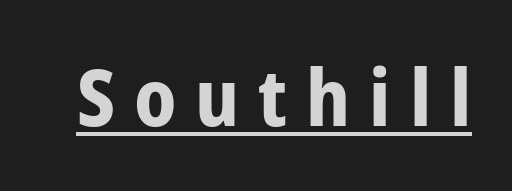
The image shows 79 px bold, condensed sans-serif type, upright; set unusually wide letter spacing (+0.24 em), underlined; low stroke contrast and a medium x-height.
